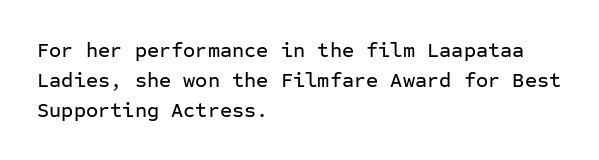
The lines sit at an ordinary, default distance from one another. In terms of posture, this sample is upright. What stands out about the letter spacing? Nothing — it is the standard amount. Leftover space on each line is placed entirely after the last word. Check the space under the baseline: it is left empty.
